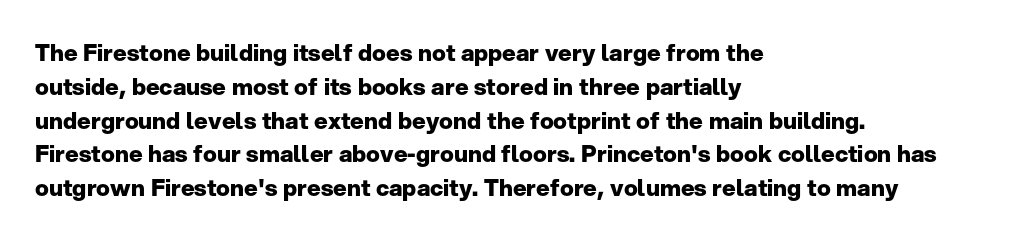
The image shows 23 px bold type, upright; set left-aligned, normal line spacing (1.47x), normal letter spacing, not underlined.
